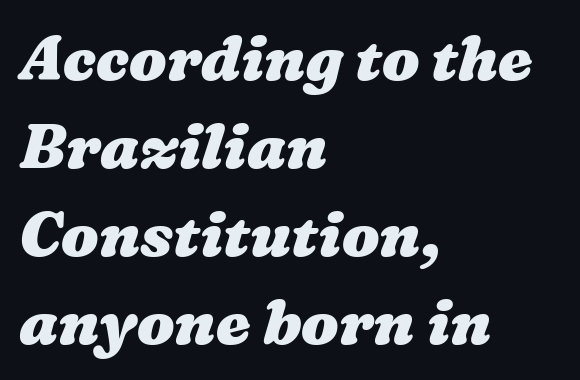
The image shows 62 px heavy, wide type; set left-aligned, normal line spacing (1.42x), normal letter spacing, not underlined; medium stroke contrast and a medium x-height.
